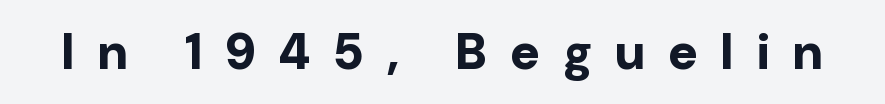
Think of a printed novel: that variable character pitch is what you see here. Each row of text sits above clean, open space. Font category for this specimen: sans-serif. Display-style spreading of the glyphs; the letterfit is very open.
